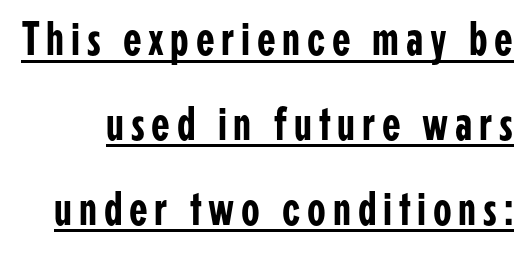
The image shows 48 px condensed sans-serif type, upright; set line spacing 1.77x, underlined; low stroke contrast and a medium x-height.
